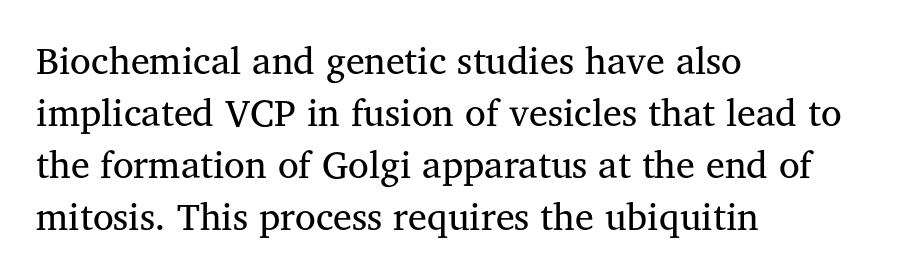
{"serif": "yes", "italic": "no", "bold": "no", "weight": "regular", "width": "normal", "stroke_contrast": "medium", "x_height": "medium", "monospaced": "no", "underline": "no", "align": "left", "line_spacing": "normal", "line_spacing_ratio": 1.37, "letter_spacing": "normal", "letter_spacing_em": 0.0, "glyph_px": 38}
